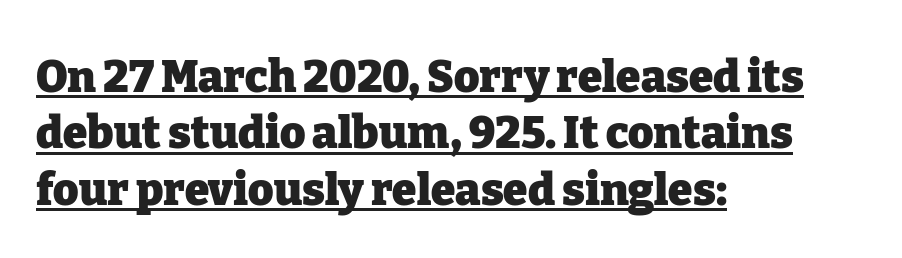
{"serif": "yes", "italic": "no", "bold": "yes", "weight": "heavy", "width": "normal", "stroke_contrast": "low", "x_height": "medium", "monospaced": "no", "underline": "yes", "align": "left", "line_spacing": "normal", "line_spacing_ratio": 1.28, "letter_spacing": "normal", "letter_spacing_em": 0.0, "glyph_px": 44}
